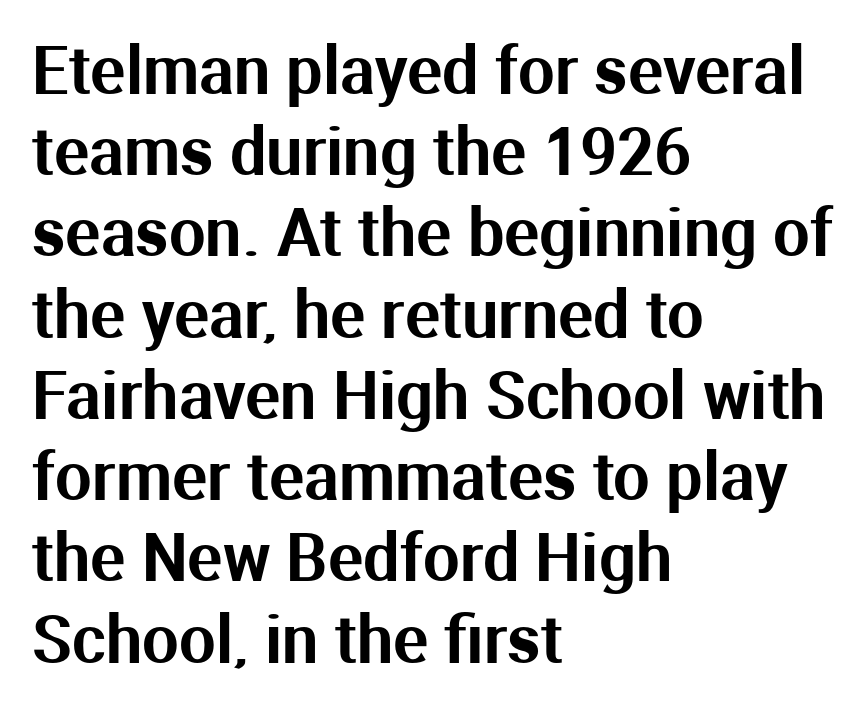
The image shows 65 px sans-serif type, upright; set left-aligned, normal line spacing (1.25x), normal letter spacing, not underlined; medium stroke contrast and a medium x-height.
